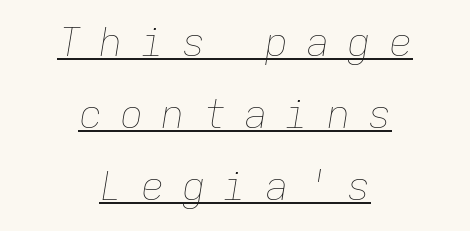
Tall strokes in this sample are angled rather than plumb. Compared with a typical body face, this is equally light or lighter still. Where is the straight margin? There isn't one; the lines are centered. Looks like terminal output: every glyph gets an equal slot. This is underlined copy, the kind a proofreader might mark for attention. The type is letterspaced generously, with wide tracking.
